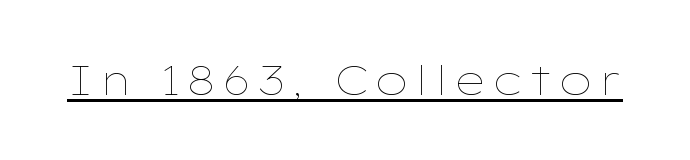
Q: Is the text bold? A: No.
Q: Is the text italic (slanted)? A: No, it is upright.
Q: Is the text underlined? A: Yes.
Q: Width (condensed, normal, or wide)? A: Wide.
Q: Stroke contrast? A: Low.
Q: x-height? A: Medium.
Q: Monospaced? A: No.
